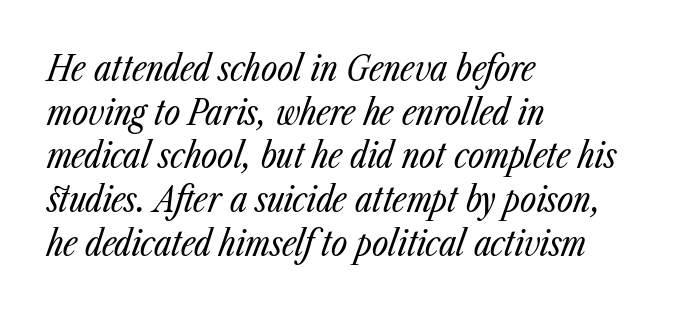
The image shows 35 px regular-weight, condensed type, italic (leaning right); set left-aligned, normal line spacing (1.25x), normal letter spacing, not underlined; low stroke contrast and a medium x-height.
